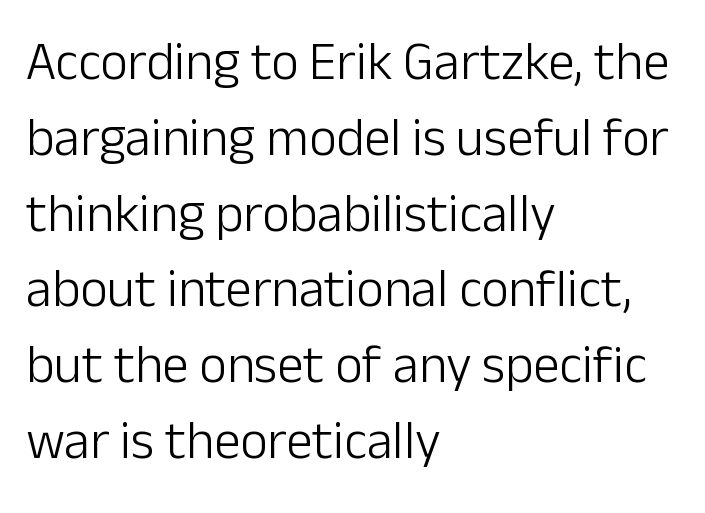
No heavy texture on the line: the type isn't bold. Does the leading feel generous? No, just average. Every row of glyphs begins at an identical x-position on the left. Is this a fixed-width face? No — the glyphs have proportional, varying widths. Look at the tracking — it's just the regular setting, nothing added.
